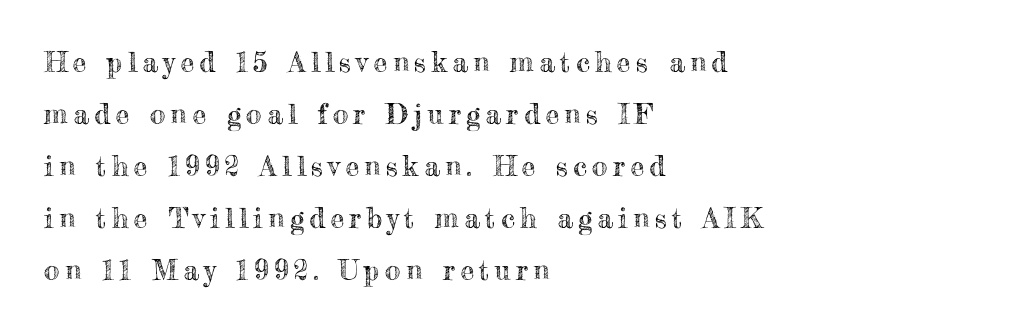
In CSS terms this would be text-align: left. Beneath every word, the page is bare. Does the lettering tilt? It doesn't — this is upright. Here the designer chose a conventional face with non-uniform glyph widths.
